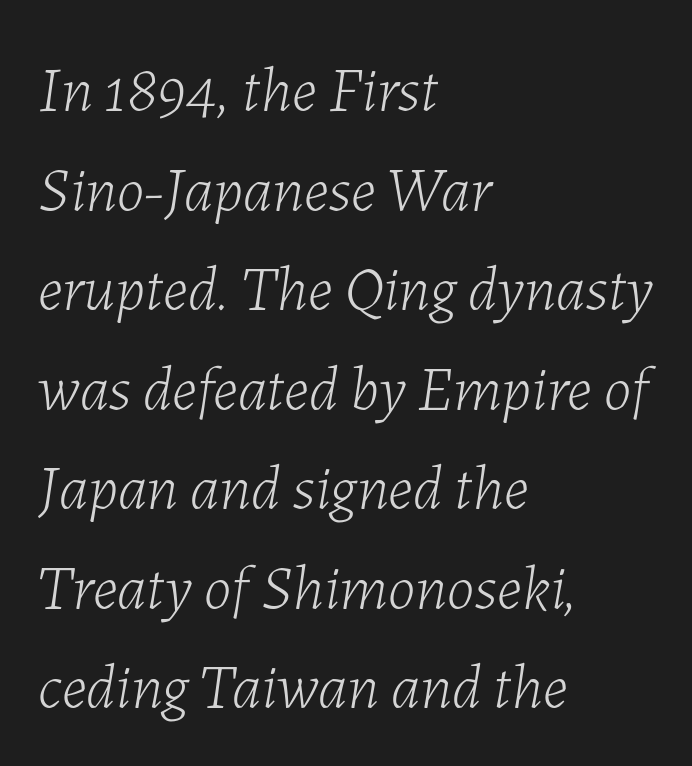
{"italic": "yes", "lean": "right", "slant_degrees": 7, "bold": "no", "weight": "light", "width": "normal", "stroke_contrast": "low", "x_height": "medium", "monospaced": "no", "underline": "no", "align": "left", "line_spacing": "normal", "line_spacing_ratio": 1.58, "letter_spacing": "normal", "letter_spacing_em": 0.0, "glyph_px": 63}
